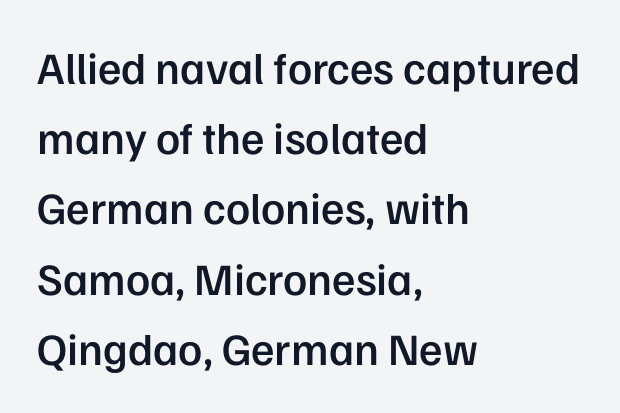
{"serif": "no", "italic": "no", "bold": "semi", "weight": "semibold", "width": "normal", "stroke_contrast": "low", "x_height": "medium", "monospaced": "no", "underline": "no", "align": "left", "line_spacing": "normal", "line_spacing_ratio": 1.56, "letter_spacing": "normal", "letter_spacing_em": 0.0, "glyph_px": 45}
